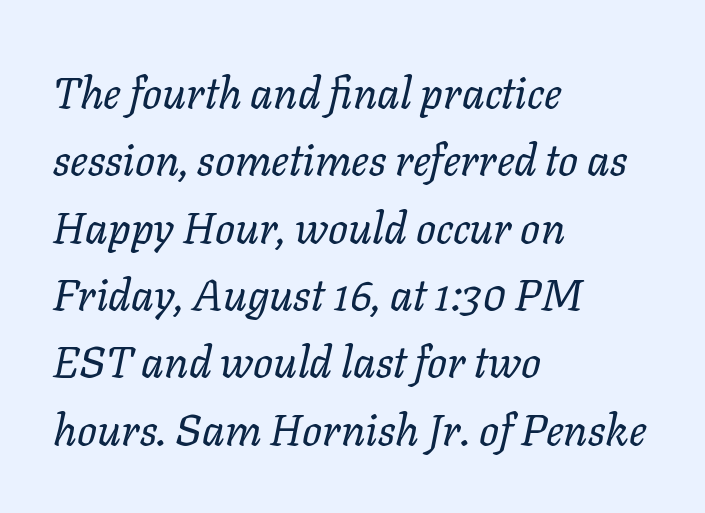
Q: Is the text bold? A: No.
Q: Is the text italic (slanted)? A: Yes, it leans right by about 11 degrees.
Q: Is the text underlined? A: No.
Q: How is the paragraph aligned? A: Left-aligned.
Q: Is the spacing between letters normal or unusually wide? A: Normal.
Q: Is the spacing between lines tight, normal or loose? A: Normal.
Q: Width (condensed, normal, or wide)? A: Normal.
Q: Stroke contrast? A: Low.
Q: x-height? A: Medium.
Q: Monospaced? A: No.
